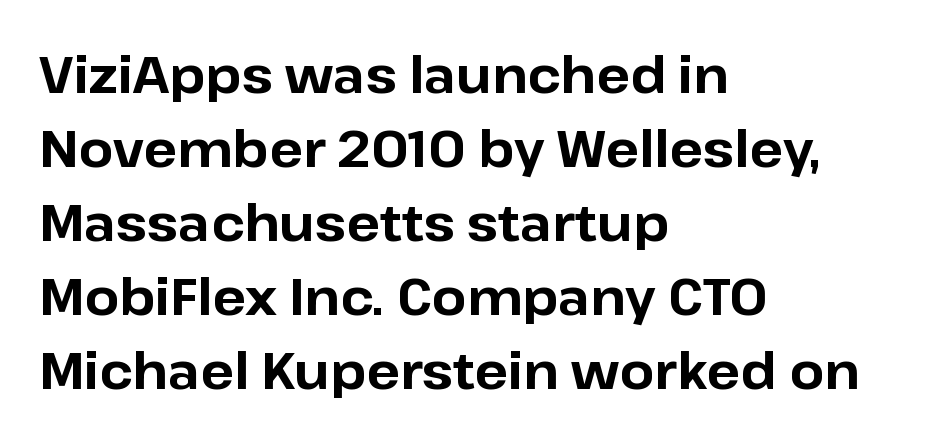
{"serif": "no", "italic": "no", "bold": "yes", "weight": "bold", "width": "normal", "stroke_contrast": "low", "x_height": "medium", "monospaced": "no", "underline": "no", "align": "left", "line_spacing": "normal", "line_spacing_ratio": 1.48, "letter_spacing": "normal", "letter_spacing_em": 0.0, "glyph_px": 50}
